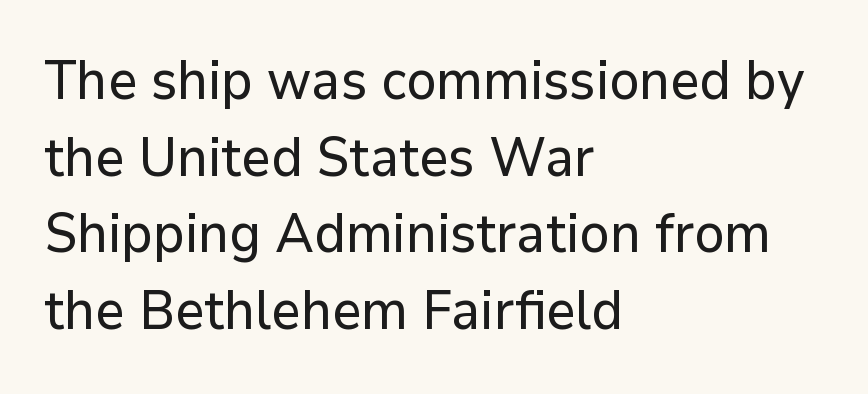
In terms of posture, this sample is upright. Words appear dense and cohesive because spacing is normal. Every row of glyphs begins at an identical x-position on the left. Baseline-to-baseline distance is the conventional proportion of letter height. The face used here is a sans, in the tradition of grotesques and geometrics.
